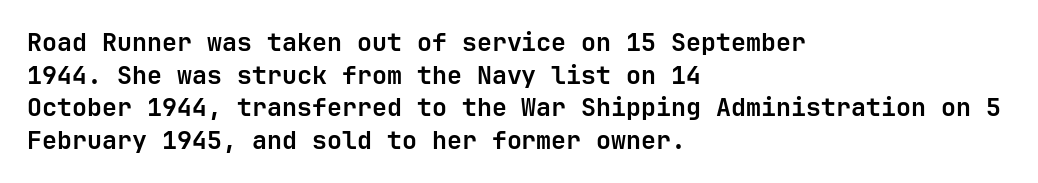
The image shows 25 px bold type, upright; set left-aligned, normal line spacing (1.31x), normal letter spacing, not underlined.
